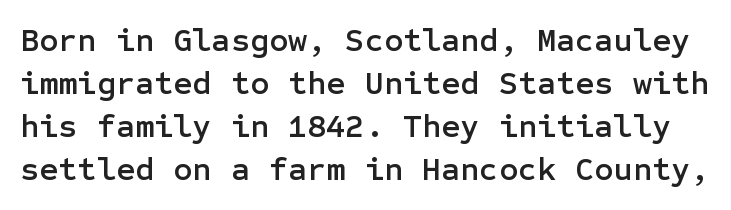
{"serif": "no", "italic": "no", "width": "normal", "stroke_contrast": "low", "x_height": "medium", "underline": "no", "line_spacing": "normal", "line_spacing_ratio": 1.3, "letter_spacing": "normal", "letter_spacing_em": 0.0, "glyph_px": 33}
